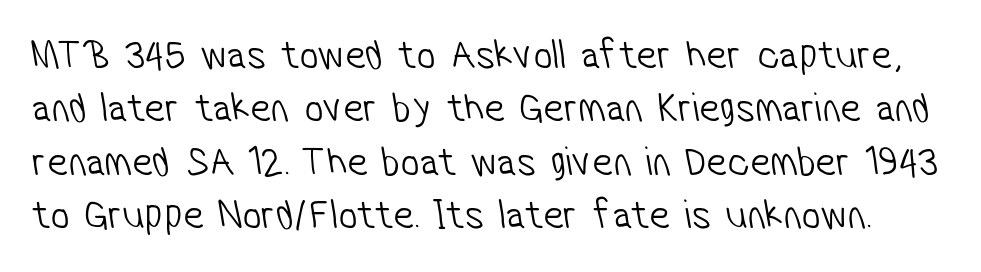
Anything drawn beneath the words? Only blank space. The rendering uses natural spacing where letterforms have individual widths. Look at the tracking — it's just the regular setting, nothing added. The characters display no serif detailing; their extremities are plain. Caption: face not bold, strokes unweighted.
